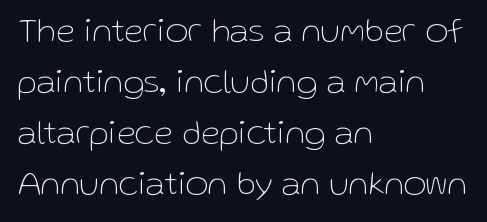
Q: Is the text bold? A: No.
Q: Is the text italic (slanted)? A: No, it is upright.
Q: Is the typeface a serif or a sans-serif typeface? A: Sans-serif.
Q: Is the text underlined? A: No.
Q: How is the paragraph aligned? A: Left-aligned.
Q: Is the spacing between letters normal or unusually wide? A: Normal.
Q: Is the spacing between lines tight, normal or loose? A: Normal.
Q: Width (condensed, normal, or wide)? A: Normal.
Q: Stroke contrast? A: Low.
Q: x-height? A: Medium.
Q: Monospaced? A: No.
